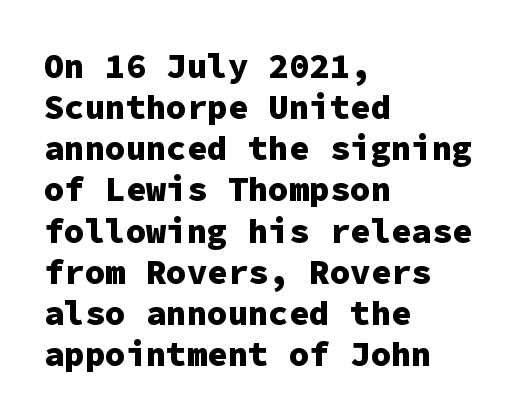
The image shows 34 px heavy sans-serif type, upright, monospaced; set left-aligned, line spacing 1.21x, normal letter spacing, not underlined; low stroke contrast and a medium x-height.
